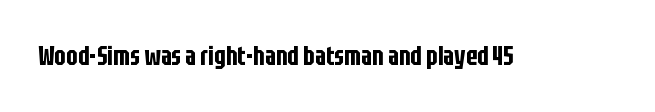
This rendering leaves character spacing at its baseline value. Has an underline been added? It has not. No italicization has been applied; the sample stays upright.
